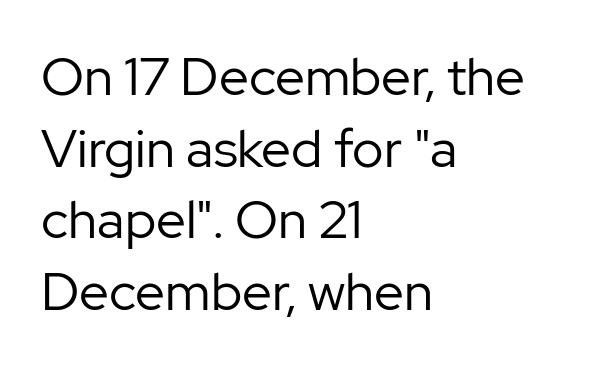
The image shows 53 px regular-weight sans-serif type, upright; set left-aligned, normal line spacing (1.35x), normal letter spacing, not underlined; low stroke contrast and a medium x-height.
